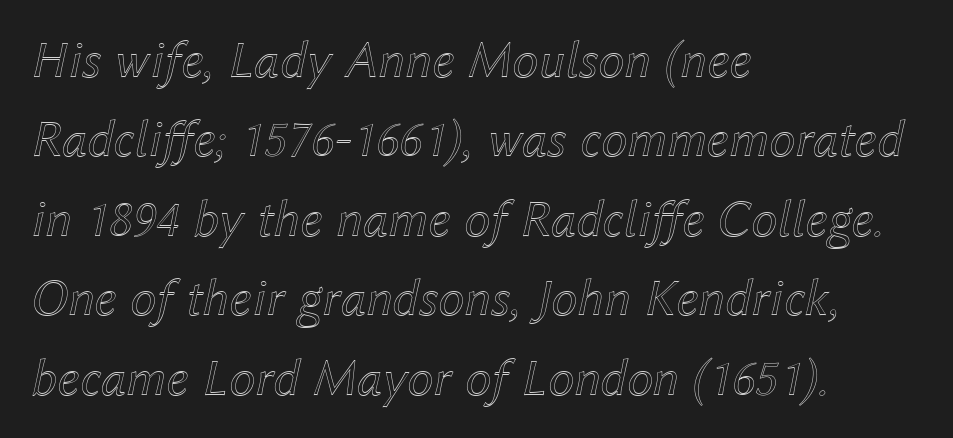
The image shows 53 px text type, italic (leaning right); set left-aligned, normal line spacing (1.5x), normal letter spacing, not underlined; a medium x-height.
